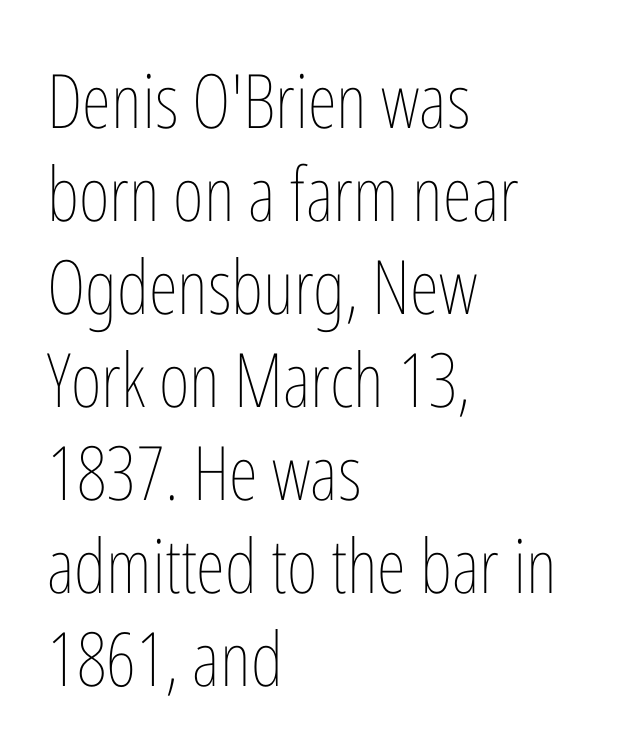
{"italic": "no", "bold": "no", "weight": "thin", "width": "condensed", "stroke_contrast": "low", "x_height": "medium", "monospaced": "no", "underline": "no", "align": "left", "line_spacing_ratio": 1.24, "letter_spacing": "normal", "letter_spacing_em": 0.0, "glyph_px": 75}
